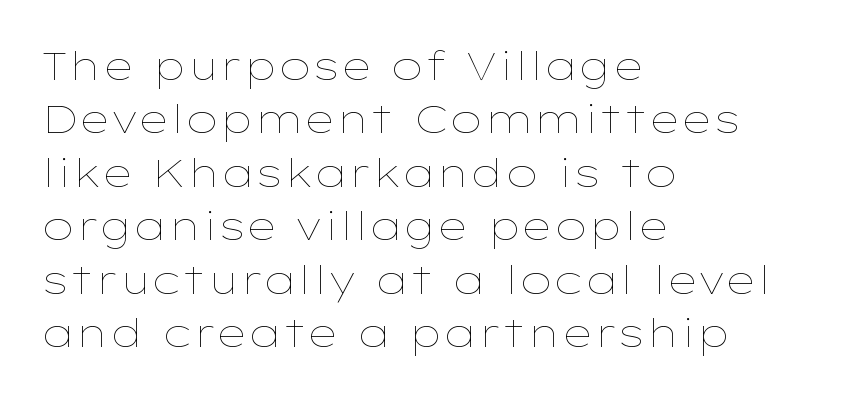
Q: Is the text bold? A: No.
Q: Is the text italic (slanted)? A: No, it is upright.
Q: Is the text underlined? A: No.
Q: How is the paragraph aligned? A: Left-aligned.
Q: Is the spacing between letters normal or unusually wide? A: Normal.
Q: Is the spacing between lines tight, normal or loose? A: Normal.
Q: Width (condensed, normal, or wide)? A: Wide.
Q: Stroke contrast? A: Low.
Q: x-height? A: Medium.
Q: Monospaced? A: No.
